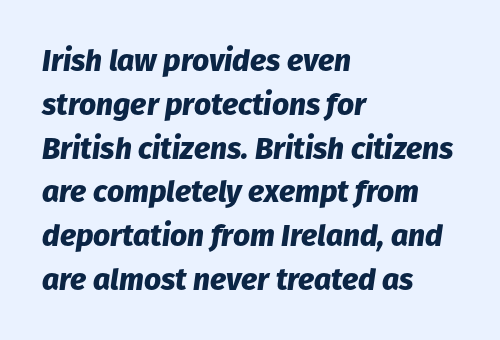
Q: Is the text bold? A: Yes.
Q: Is the text italic (slanted)? A: Yes, it leans right by about 8 degrees.
Q: Is the text underlined? A: No.
Q: How is the paragraph aligned? A: Left-aligned.
Q: Is the spacing between letters normal or unusually wide? A: Normal.
Q: Is the spacing between lines tight, normal or loose? A: Normal.
Q: Width (condensed, normal, or wide)? A: Normal.
Q: Stroke contrast? A: Low.
Q: x-height? A: Medium.
Q: Monospaced? A: No.
